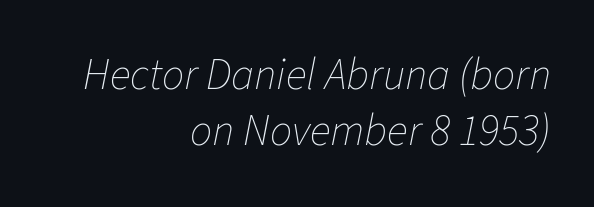
The image shows 44 px thin type, italic (leaning right); set right-aligned, normal line spacing (1.28x), normal letter spacing, not underlined; low stroke contrast and a medium x-height.
